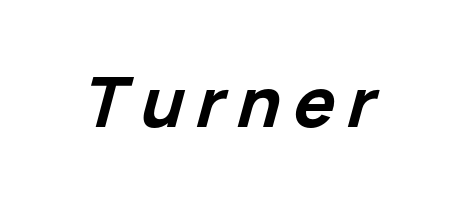
Q: Is the text bold? A: Yes.
Q: Is the text italic (slanted)? A: Yes, it leans right by about 15 degrees.
Q: Is the text underlined? A: No.
Q: Width (condensed, normal, or wide)? A: Normal.
Q: Stroke contrast? A: Low.
Q: x-height? A: Medium.
Q: Monospaced? A: No.
